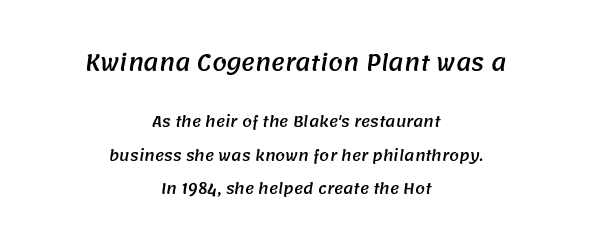
Q: Is the text underlined? A: No.
Q: How is the paragraph aligned? A: Centered.
Q: Is the spacing between letters normal or unusually wide? A: Normal.
Q: Is the spacing between lines tight, normal or loose? A: Loose.
Q: Which block of text is set in a larger size, the first (top) or the second (bottom)? A: The first (top) one.
